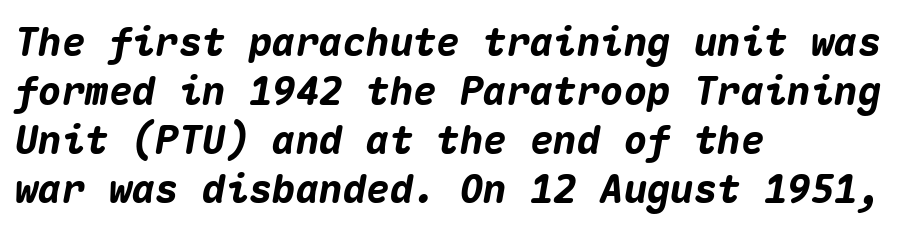
{"italic": "yes", "lean": "right", "slant_degrees": 10, "bold": "yes", "weight": "heavy", "width": "normal", "stroke_contrast": "medium", "x_height": "medium", "monospaced": "yes", "underline": "no", "align": "left", "line_spacing": "normal", "line_spacing_ratio": 1.26, "letter_spacing": "normal", "letter_spacing_em": 0.0, "glyph_px": 39}
